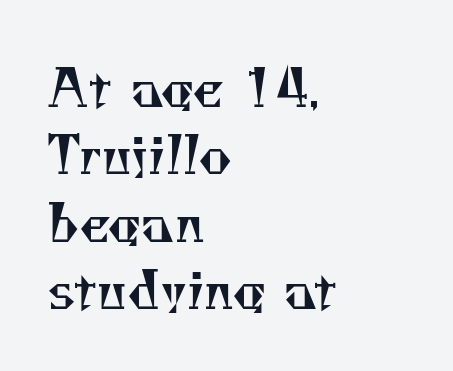
The image shows 51 px regular-weight serif type; set left-aligned, normal line spacing (1.32x), normal letter spacing, not underlined; medium stroke contrast and a small x-height.
